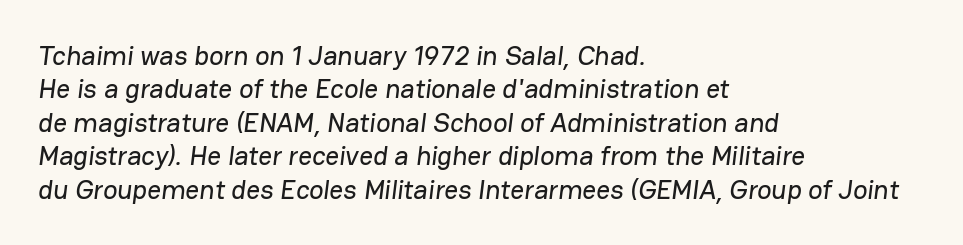
The glyphs are unaccompanied by any horizontal stroke below them. Spacing between characters is what you'd get straight out of the box. Horizontal alignment here is leftward, the default for most running prose.
